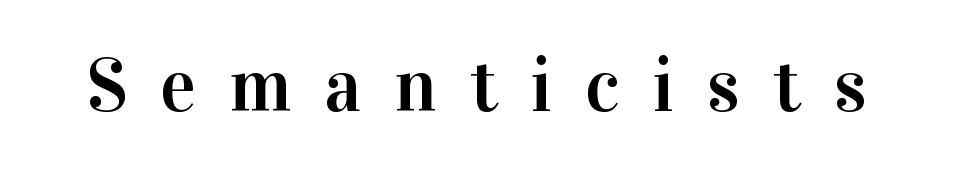
To sum up the face: it has serifs. Glance below the letters and you will spot only blank space. Think of a printed novel: that variable character pitch is what you see here. Posture: straight, roman, zero tilt.
